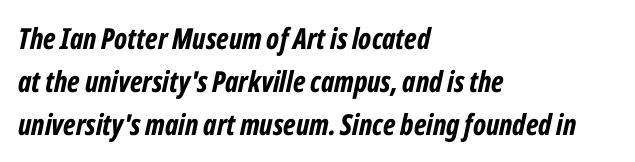
The glyphs look as if they've been sheared to an angle. Notice how the passage keeps a crisp vertical edge on the left only. Honestly, the row spacing looks completely unremarkable. The letters advance in unequal steps, a hallmark of proportional type. Look at the tracking — it's just the regular setting, nothing added. Typographic density is high because the face is bold.
